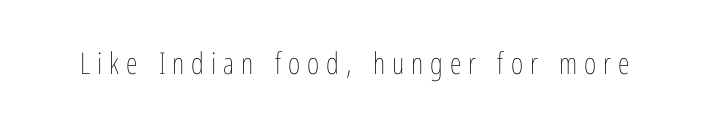
Q: Is the text bold? A: No.
Q: Is the text italic (slanted)? A: No, it is upright.
Q: Is the text underlined? A: No.
Q: Is the spacing between letters normal or unusually wide? A: Unusually wide.
Q: Width (condensed, normal, or wide)? A: Condensed.
Q: Stroke contrast? A: Low.
Q: x-height? A: Medium.
Q: Monospaced? A: No.
